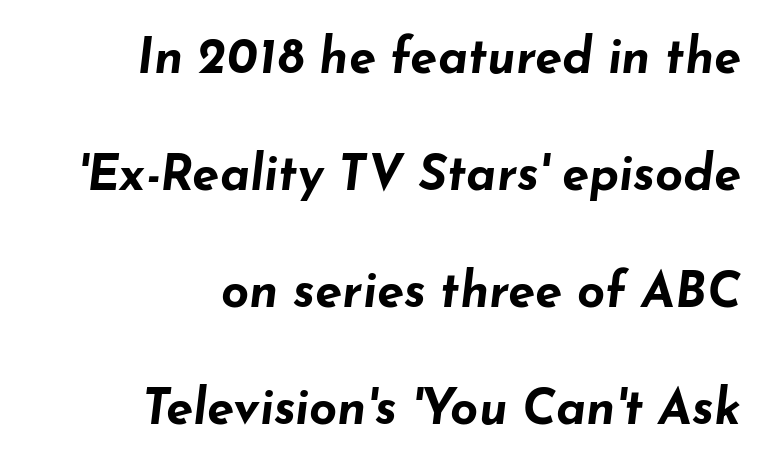
The image shows 49 px bold, wide type, italic (leaning right); set right-aligned, loose line spacing (2.39x), normal letter spacing, not underlined; low stroke contrast and a small x-height.
